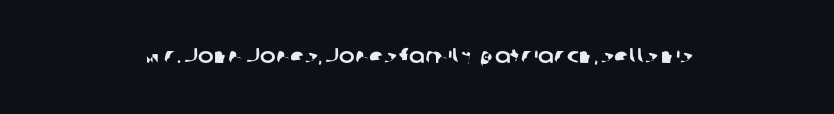
The image shows 21 px text type; set centered, normal letter spacing, not underlined.
